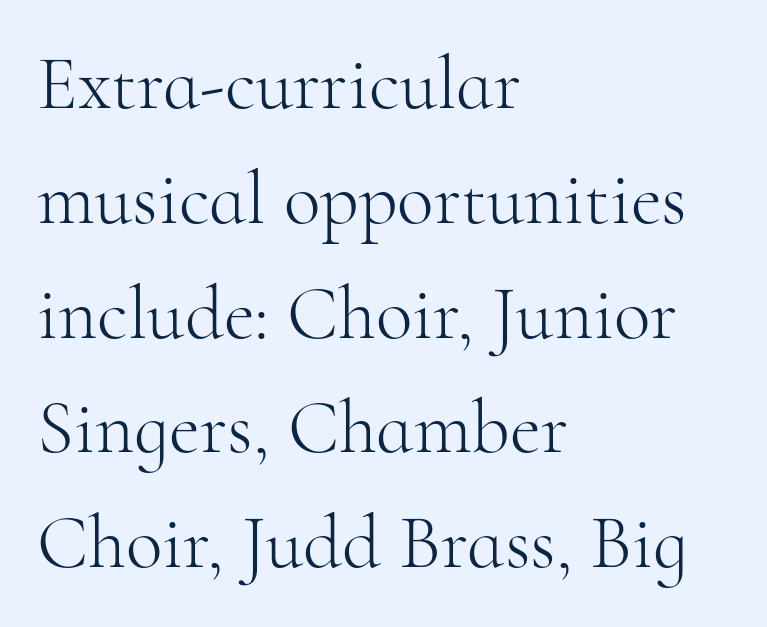
The image shows 76 px light serif type, upright; set left-aligned, normal line spacing (1.51x), normal letter spacing, not underlined; high stroke contrast and a small x-height.
